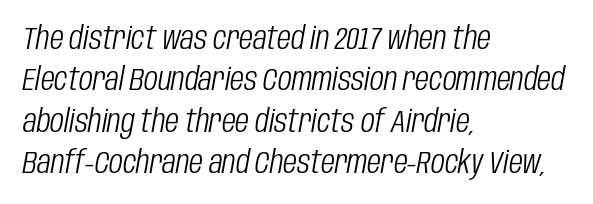
{"italic": "yes", "lean": "right", "slant_degrees": 10, "bold": "no", "weight": "light", "width": "condensed", "stroke_contrast": "low", "x_height": "large", "monospaced": "no", "underline": "no", "align": "left", "line_spacing": "normal", "line_spacing_ratio": 1.29, "letter_spacing": "normal", "letter_spacing_em": 0.0, "glyph_px": 32}
